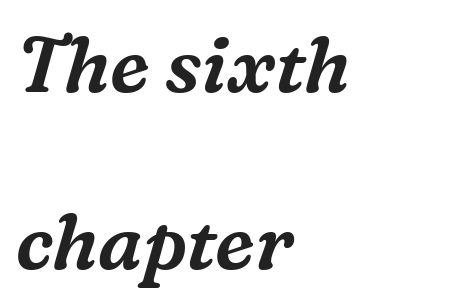
The image shows 77 px serif type, italic (leaning right); set left-aligned, loose line spacing (2.3x), normal letter spacing, not underlined; medium stroke contrast and a medium x-height.
